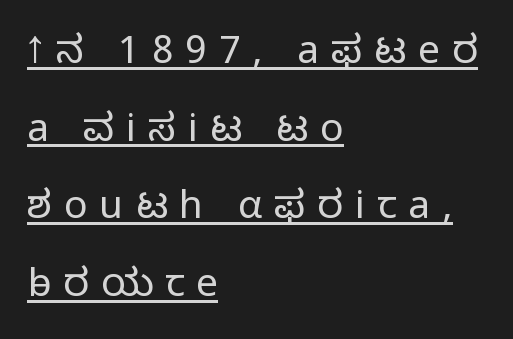
{"serif": "no", "italic": "no", "bold": "no", "weight": "light", "width": "normal", "stroke_contrast": "low", "x_height": "medium", "monospaced": "no", "underline": "yes", "align": "left", "line_spacing": "loose", "line_spacing_ratio": 1.99, "letter_spacing": "wide", "letter_spacing_em": 0.31, "glyph_px": 39}
